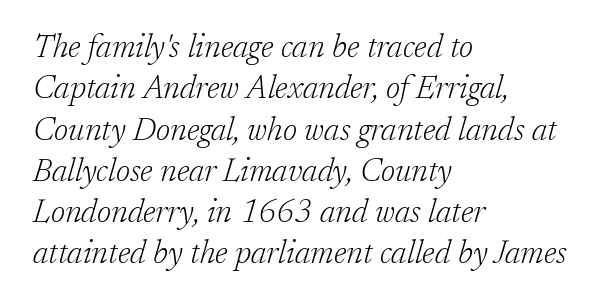
Q: Is the text bold? A: No.
Q: Is the text italic (slanted)? A: Yes, it leans right by about 17 degrees.
Q: Is the typeface a serif or a sans-serif typeface? A: Serif.
Q: Is the text underlined? A: No.
Q: How is the paragraph aligned? A: Left-aligned.
Q: Is the spacing between letters normal or unusually wide? A: Normal.
Q: Is the spacing between lines tight, normal or loose? A: Normal.
Q: Width (condensed, normal, or wide)? A: Normal.
Q: Stroke contrast? A: Low.
Q: x-height? A: Medium.
Q: Monospaced? A: No.
